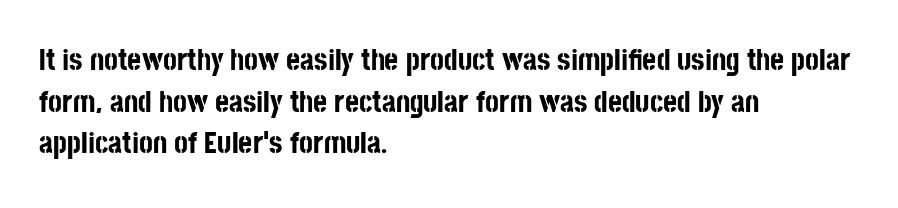
{"serif": "no", "italic": "no", "bold": "yes", "weight": "bold", "width": "condensed", "stroke_contrast": "low", "x_height": "large", "monospaced": "no", "underline": "no", "align": "left", "line_spacing": "normal", "line_spacing_ratio": 1.39, "letter_spacing": "normal", "letter_spacing_em": 0.0, "glyph_px": 30}
